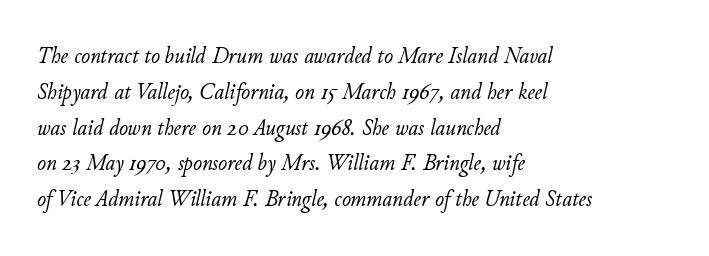
The image shows 24 px text type, italic (leaning right); set left-aligned, normal line spacing (1.49x), normal letter spacing, not underlined.
